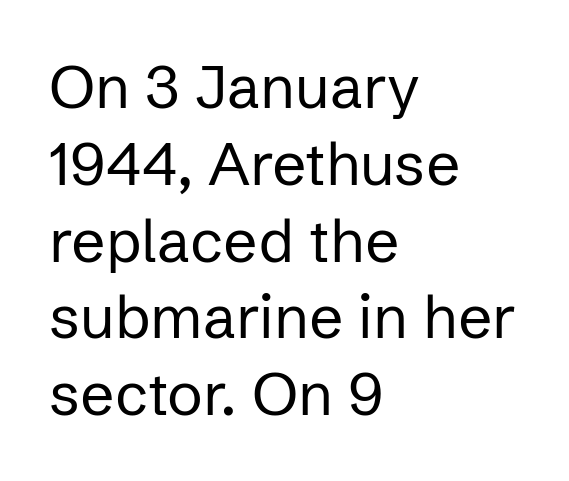
Q: Is the text bold? A: No.
Q: Is the text italic (slanted)? A: No, it is upright.
Q: Is the typeface a serif or a sans-serif typeface? A: Sans-serif.
Q: Is the text underlined? A: No.
Q: How is the paragraph aligned? A: Left-aligned.
Q: Is the spacing between letters normal or unusually wide? A: Normal.
Q: Is the spacing between lines tight, normal or loose? A: Normal.
Q: Width (condensed, normal, or wide)? A: Normal.
Q: Stroke contrast? A: Low.
Q: x-height? A: Medium.
Q: Monospaced? A: No.
